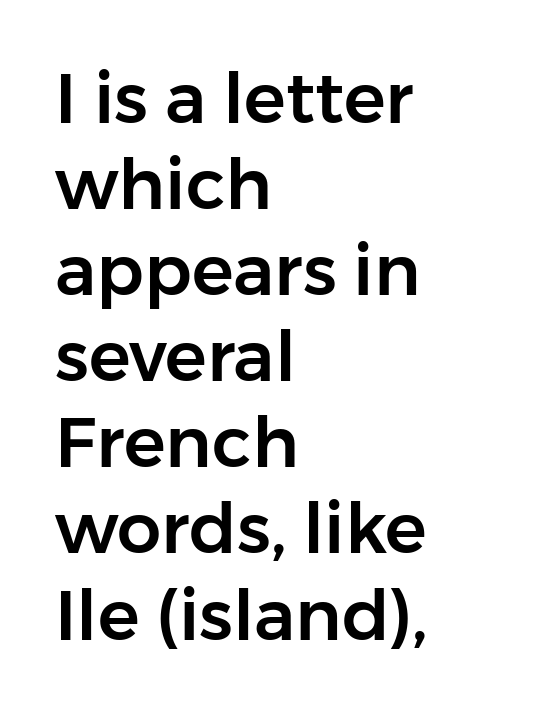
The image shows 70 px sans-serif type, upright; set left-aligned, line spacing 1.23x, normal letter spacing, not underlined; low stroke contrast and a medium x-height.
